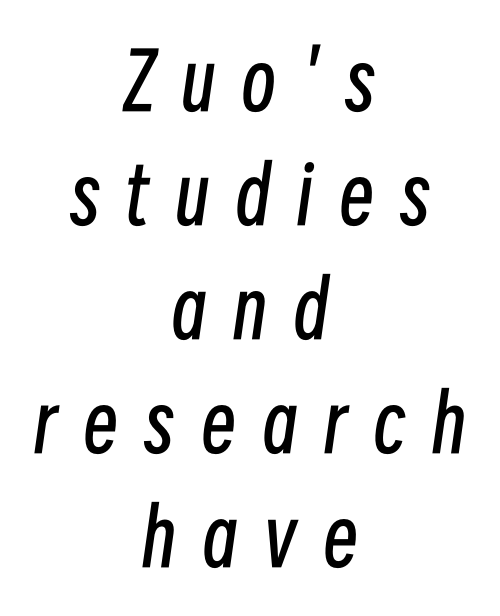
The image shows 78 px regular-weight, condensed type, italic (leaning right); set centered, normal line spacing (1.46x), unusually wide letter spacing (+0.34 em), not underlined; low stroke contrast and a medium x-height.
